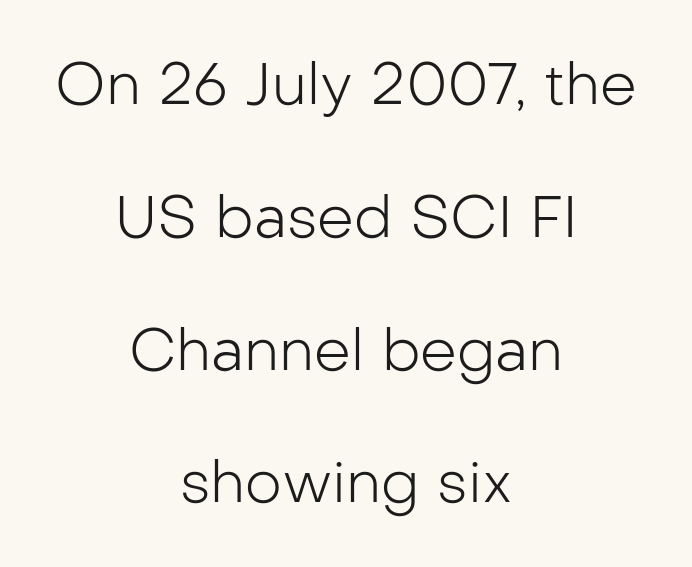
Grotesque or geometric, the face here clearly has no serifs. The string is rendered with underlining switched off. Bold? No — there's no thickening of the strokes. Rows of type keep a wide berth in the vertical direction. Characters follow at the spacing the type designer built in.
